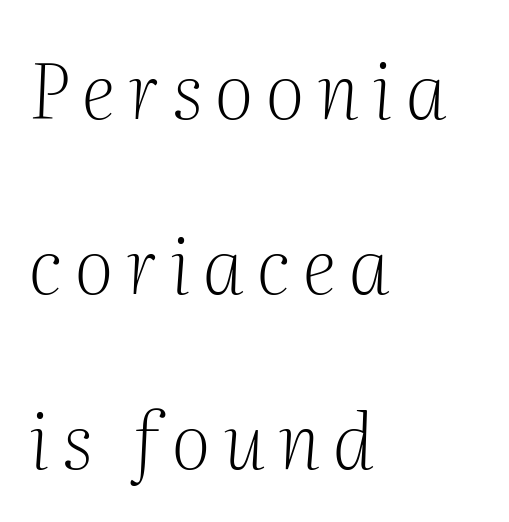
Q: Is the text bold? A: No.
Q: Is the text italic (slanted)? A: Yes, it leans right by about 2 degrees.
Q: Is the typeface a serif or a sans-serif typeface? A: Serif.
Q: Is the text underlined? A: No.
Q: How is the paragraph aligned? A: Left-aligned.
Q: Is the spacing between lines tight, normal or loose? A: Loose.
Q: Width (condensed, normal, or wide)? A: Normal.
Q: Stroke contrast? A: Medium.
Q: x-height? A: Medium.
Q: Monospaced? A: No.
